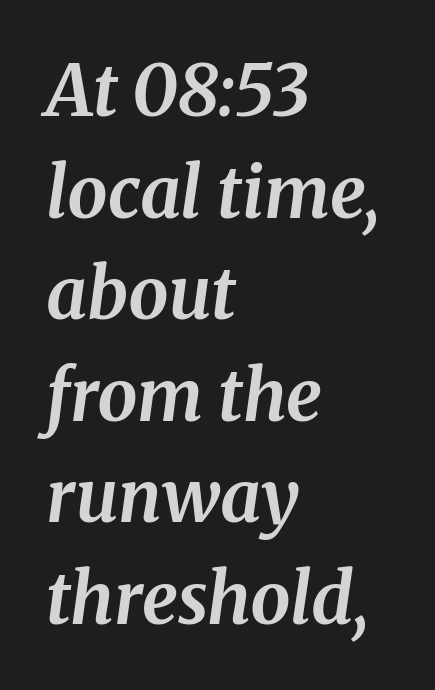
Visually the block forms a straight wall on the left and a jagged coastline on the right. In terms of letterform style, serifs are clearly present. Every letter is thick-stroked: bold, no question. Is this a fixed-width face? No — the glyphs have proportional, varying widths. Plain, unruled lines of type. Characters follow at the spacing the type designer built in.
